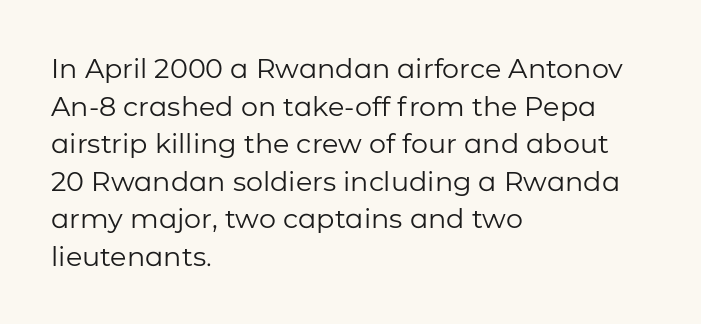
Notice how the stems are strictly vertical — no italics here. A bare baseline throughout the passage. Inter-character spacing is left at the font's built-in metrics. Vertical spacing — default. The ragged edge is on the right, which tells us the setting is flush left. The font sits on the lighter half of the weight spectrum, regular included.
